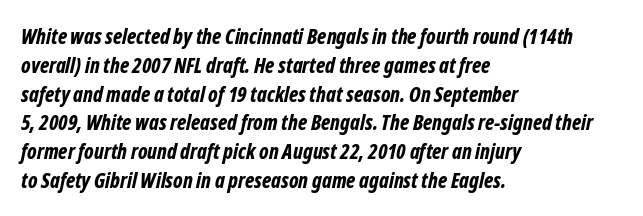
Q: Is the text bold? A: Yes.
Q: Is the text italic (slanted)? A: Yes, it leans right by about 12 degrees.
Q: Is the text underlined? A: No.
Q: How is the paragraph aligned? A: Left-aligned.
Q: Is the spacing between letters normal or unusually wide? A: Normal.
Q: Is the spacing between lines tight, normal or loose? A: Normal.
